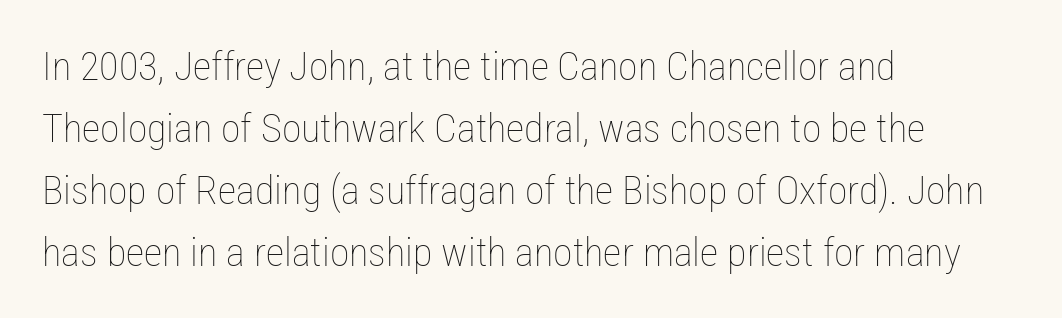
The image shows 40 px thin, condensed type, upright; set left-aligned, normal line spacing (1.55x), normal letter spacing, not underlined; low stroke contrast and a medium x-height.
